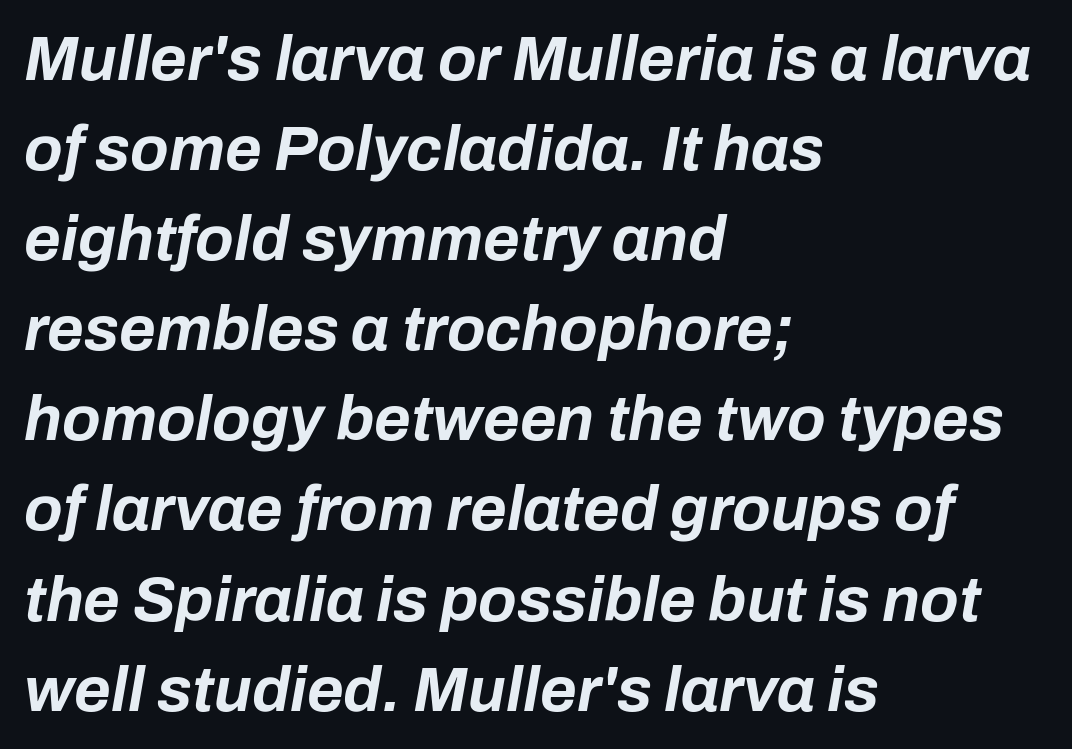
You can tell it's italic because the verticals aren't actually vertical. Notice how thick the strokes are: this is what a full bold looks like. This sample uses plain, unmodified letter spacing. The space beneath each line is pristine and unruled. Character widths vary here, with narrow letters taking less room than wide ones. The lines in this sample share a left origin and differ only in where they stop.
